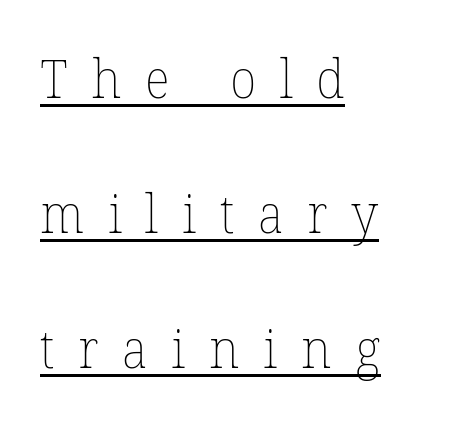
Widely set lines give the paragraph a tall, airy silhouette. Unlike italic type, these characters show no tilt at all. Here the designer chose a conventional face with non-uniform glyph widths. The rendered words wear a rule along their underside. No chunkiness to these letters — they're not bold. Short and long lines alike share a common starting point at left.
